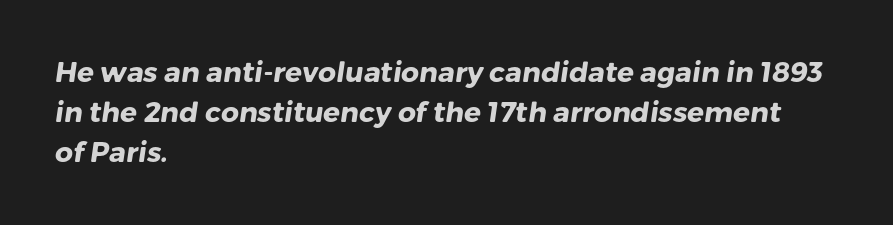
{"serif": "no", "bold": "yes", "weight": "heavy", "width": "normal", "stroke_contrast": "low", "x_height": "medium", "monospaced": "no", "underline": "no", "align": "left", "line_spacing": "normal", "line_spacing_ratio": 1.43, "letter_spacing": "normal", "letter_spacing_em": 0.0, "glyph_px": 28}
